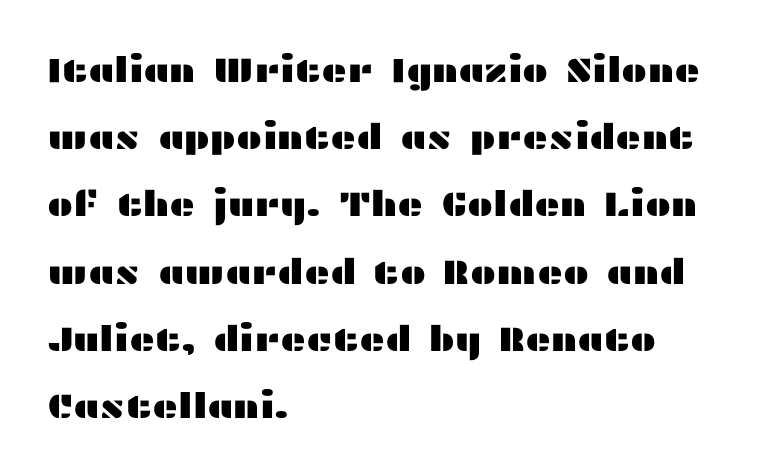
Q: Is the text italic (slanted)? A: No, it is upright.
Q: Is the typeface a serif or a sans-serif typeface? A: Sans-serif.
Q: Is the text underlined? A: No.
Q: How is the paragraph aligned? A: Left-aligned.
Q: Is the spacing between letters normal or unusually wide? A: Normal.
Q: Is the spacing between lines tight, normal or loose? A: Loose.
Q: Width (condensed, normal, or wide)? A: Wide.
Q: Stroke contrast? A: Medium.
Q: x-height? A: Medium.
Q: Monospaced? A: No.
